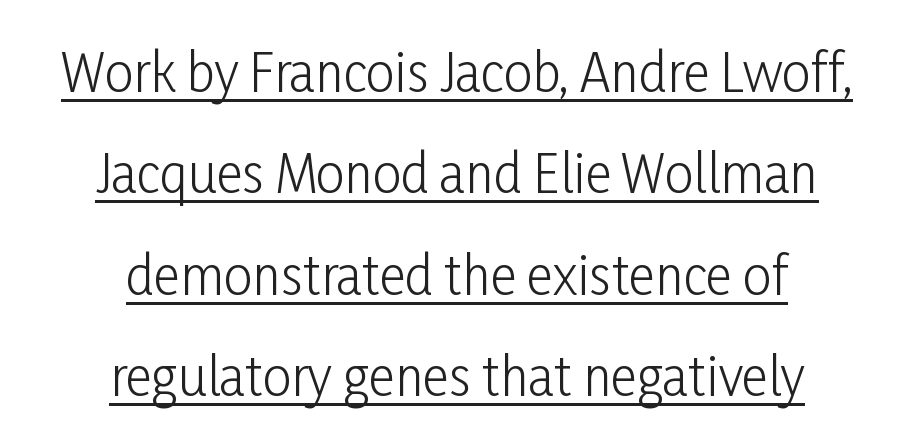
This is roman type, the default non-slanted kind. This rendering leaves character spacing at its baseline value. Compared with undecorated copy, this sample adds a rule below the words. Compared with typical paragraphs, the rows here are farther apart. The font is comparable to plain body text, perhaps lighter. Which margin do the lines hug? Neither — every line sits in the middle.
